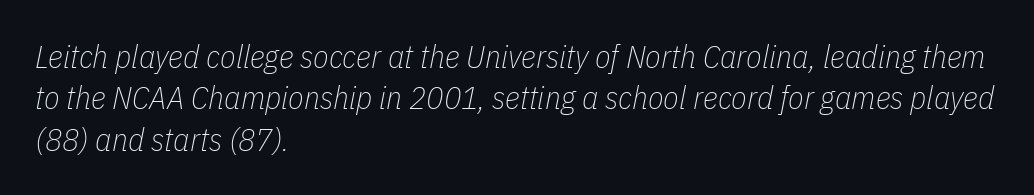
Q: Is the text bold? A: No.
Q: Is the text italic (slanted)? A: Yes, it leans right by about 11 degrees.
Q: Is the text underlined? A: No.
Q: How is the paragraph aligned? A: Left-aligned.
Q: Is the spacing between letters normal or unusually wide? A: Normal.
Q: Is the spacing between lines tight, normal or loose? A: Normal.
Q: Width (condensed, normal, or wide)? A: Condensed.
Q: Stroke contrast? A: Low.
Q: x-height? A: Medium.
Q: Monospaced? A: No.
